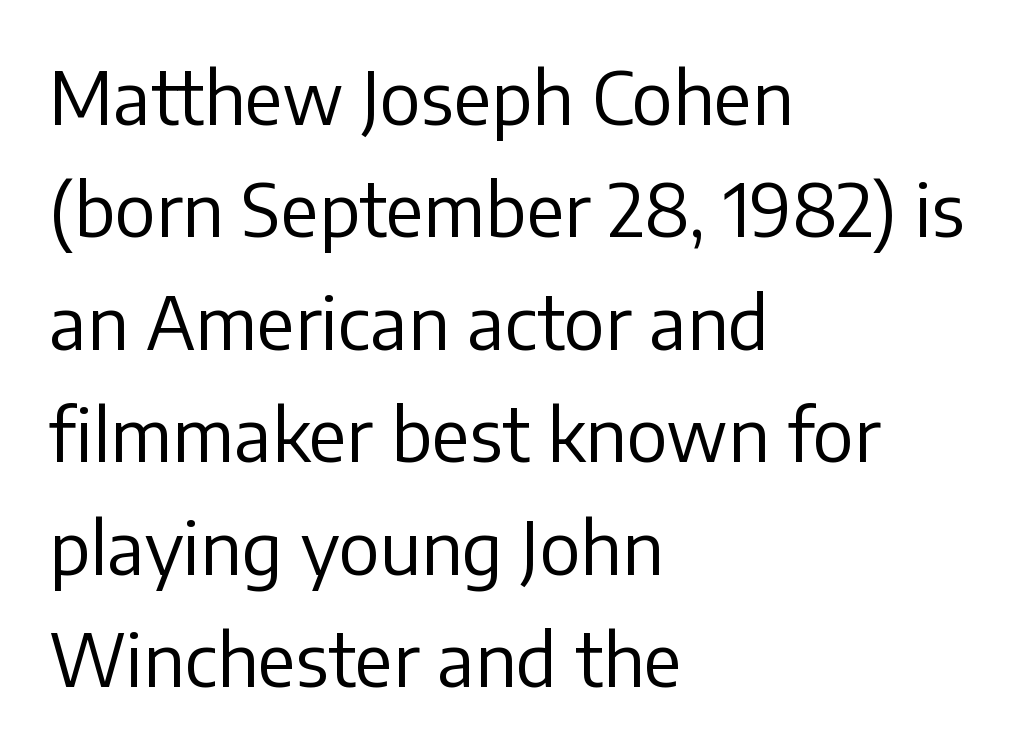
Q: Is the text bold? A: No.
Q: Is the text italic (slanted)? A: No, it is upright.
Q: Is the typeface a serif or a sans-serif typeface? A: Sans-serif.
Q: Is the text underlined? A: No.
Q: How is the paragraph aligned? A: Left-aligned.
Q: Is the spacing between letters normal or unusually wide? A: Normal.
Q: Is the spacing between lines tight, normal or loose? A: Normal.
Q: Width (condensed, normal, or wide)? A: Normal.
Q: Stroke contrast? A: Low.
Q: x-height? A: Medium.
Q: Monospaced? A: No.
